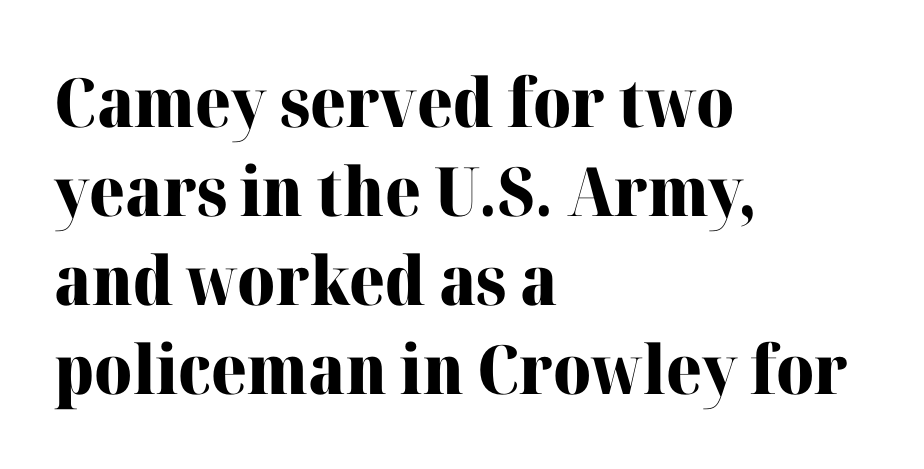
{"serif": "yes", "italic": "no", "bold": "yes", "weight": "heavy", "width": "normal", "stroke_contrast": "high", "x_height": "medium", "monospaced": "no", "underline": "no", "align": "left", "line_spacing": "normal", "line_spacing_ratio": 1.31, "letter_spacing": "normal", "letter_spacing_em": 0.0, "glyph_px": 68}
